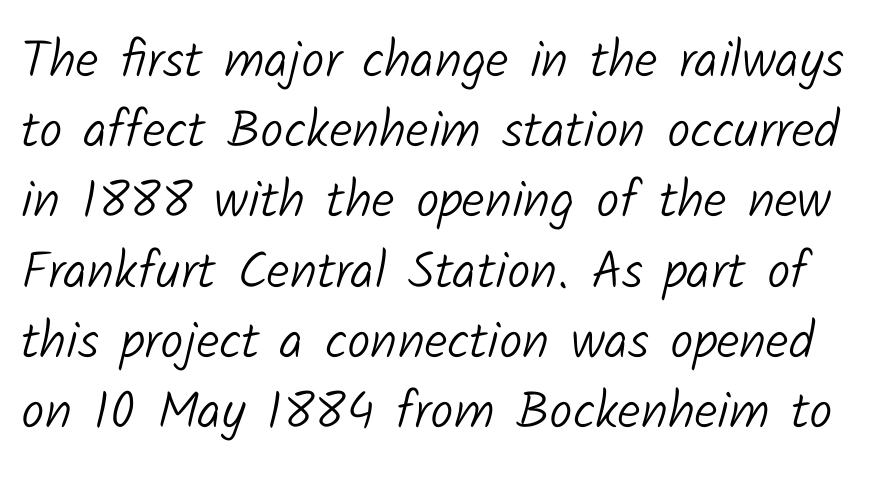
Q: Is the text bold? A: No.
Q: Is the typeface a serif or a sans-serif typeface? A: Sans-serif.
Q: Is the text underlined? A: No.
Q: Is the spacing between letters normal or unusually wide? A: Normal.
Q: Is the spacing between lines tight, normal or loose? A: Normal.
Q: Width (condensed, normal, or wide)? A: Normal.
Q: Stroke contrast? A: Low.
Q: x-height? A: Medium.
Q: Monospaced? A: No.
